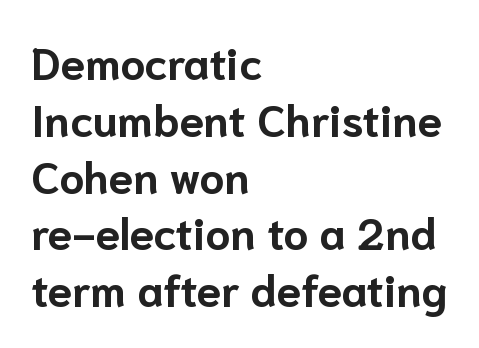
The image shows 44 px bold sans-serif type, upright; set left-aligned, normal line spacing (1.29x), normal letter spacing, not underlined; low stroke contrast and a medium x-height.
